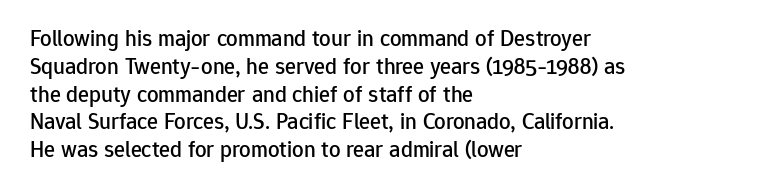
Here the glyphs are tracked normally, forming tight word shapes. The specimen omits any rule beneath the text block's lines. Vertical strokes here are truly vertical. The lines in this sample share a left origin and differ only in where they stop.
